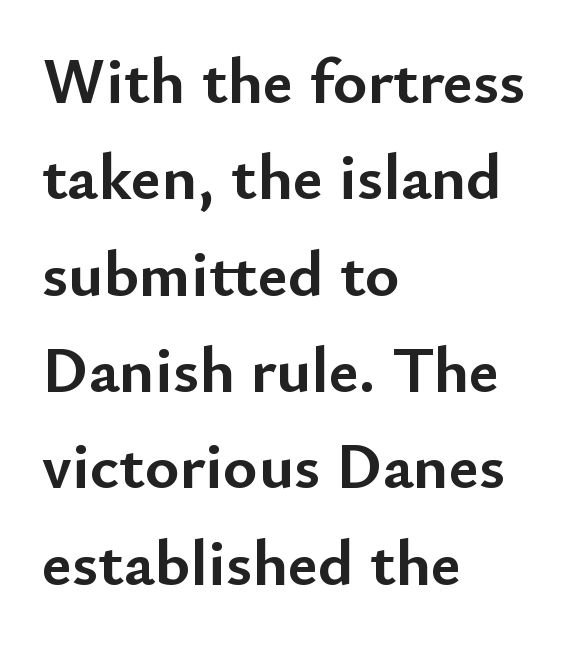
{"serif": "no", "italic": "no", "bold": "yes", "weight": "semibold", "width": "normal", "stroke_contrast": "low", "x_height": "small", "monospaced": "no", "underline": "no", "align": "left", "line_spacing": "normal", "line_spacing_ratio": 1.46, "letter_spacing": "normal", "letter_spacing_em": 0.0, "glyph_px": 66}
